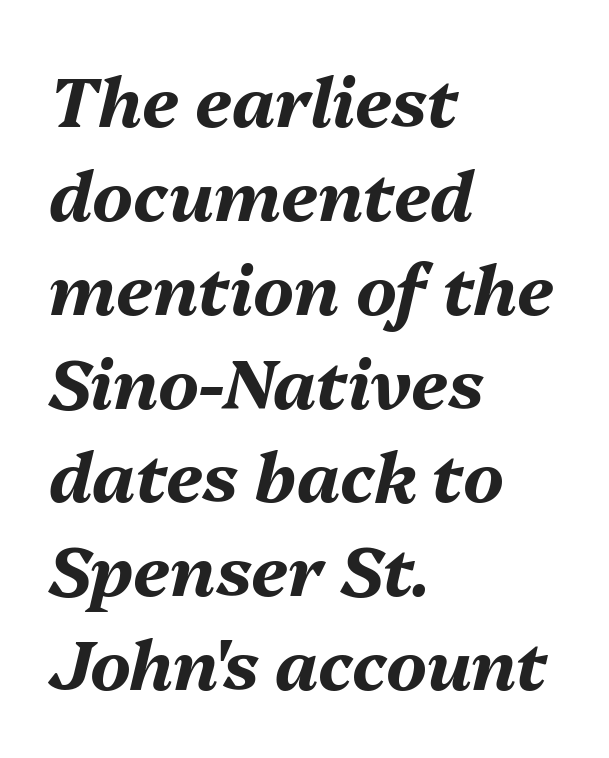
The zone under the glyphs is completely vacant. A typesetter would mark this as italic. Is this a fixed-width face? No — the glyphs have proportional, varying widths. Notice how the passage keeps a crisp vertical edge on the left only. The space between consecutive lines is moderate.
